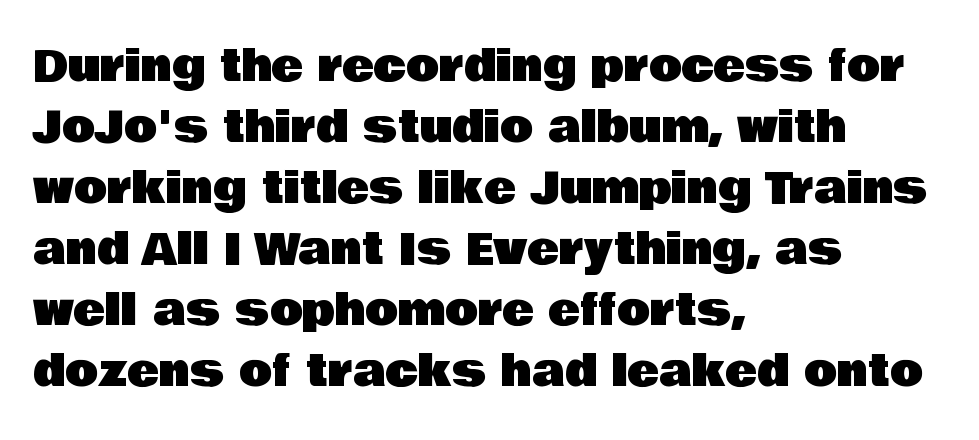
{"serif": "no", "italic": "no", "width": "normal", "stroke_contrast": "low", "x_height": "large", "monospaced": "no", "underline": "no", "align": "left", "line_spacing": "normal", "line_spacing_ratio": 1.42, "letter_spacing": "normal", "letter_spacing_em": 0.0, "glyph_px": 43}
